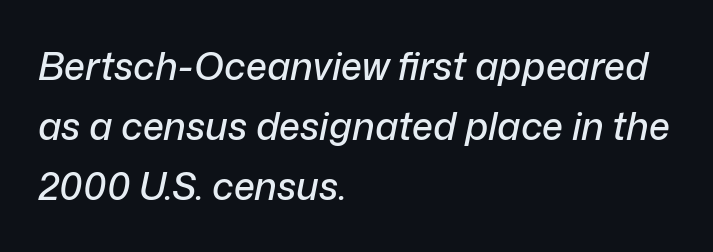
The image shows 38 px text type, italic (leaning right); set left-aligned, normal line spacing (1.58x), normal letter spacing, not underlined; low stroke contrast and a medium x-height.
